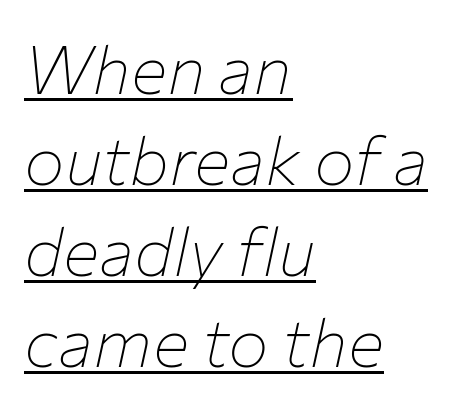
The image shows 68 px thin type, italic (leaning right); set left-aligned, normal line spacing (1.34x), normal letter spacing, underlined; low stroke contrast and a medium x-height.
